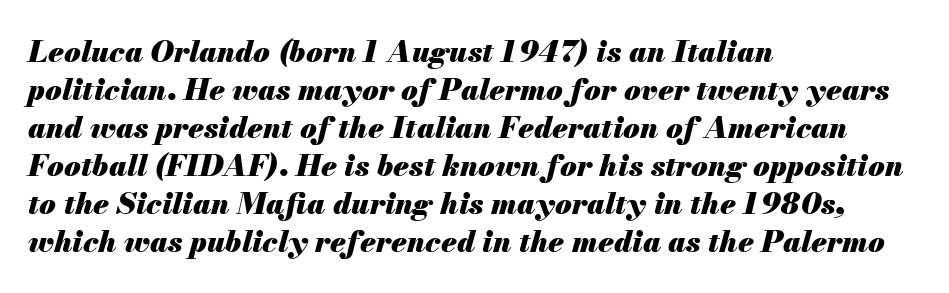
Each letter keeps its own natural width here, so spacing adapts to shape. The paragraph has a hard left edge and a soft right edge. Line spacing here is normal. Look at the stroke-to-counter ratio: heavy, a bold. These lines were composed using italics. Just letters on the line, the space beneath them empty.
